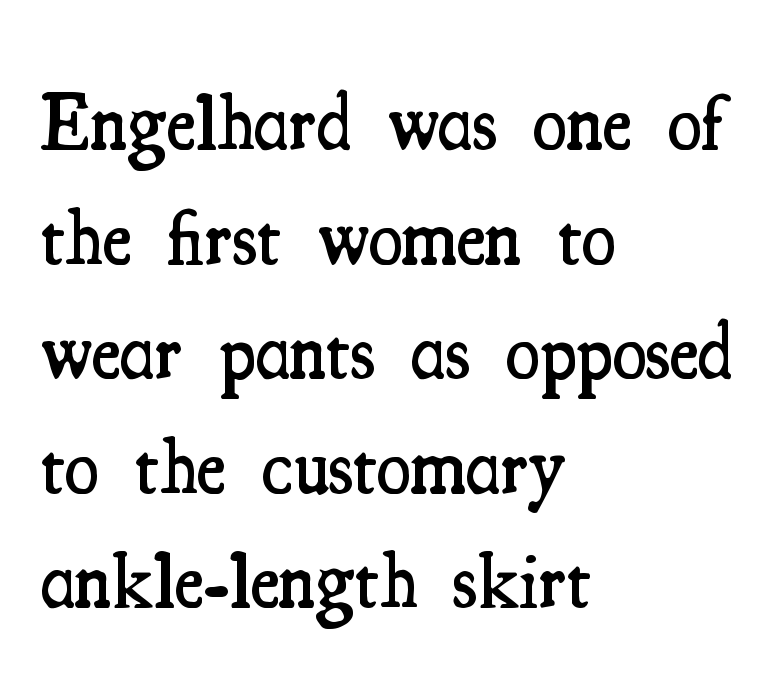
Q: Is the text bold? A: Semi-bold.
Q: Is the text italic (slanted)? A: No, it is upright.
Q: Is the typeface a serif or a sans-serif typeface? A: Serif.
Q: Is the text underlined? A: No.
Q: How is the paragraph aligned? A: Left-aligned.
Q: Is the spacing between letters normal or unusually wide? A: Normal.
Q: Is the spacing between lines tight, normal or loose? A: Normal.
Q: Width (condensed, normal, or wide)? A: Condensed.
Q: Stroke contrast? A: Medium.
Q: x-height? A: Small.
Q: Monospaced? A: No.
